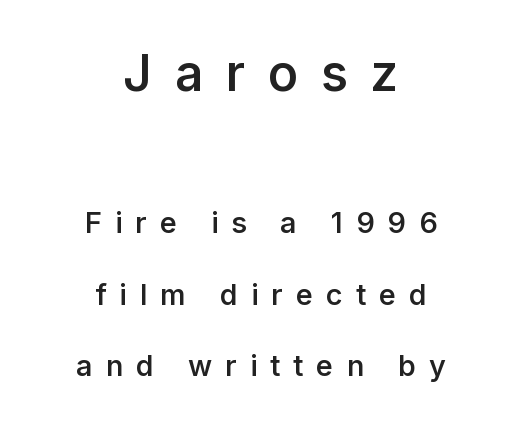
The image shows 50 px semibold sans-serif type, upright; set centered, loose line spacing (2.45x), unusually wide letter spacing (+0.45 em), not underlined; the first (top) block is 1.72x larger; low stroke contrast and a medium x-height.
